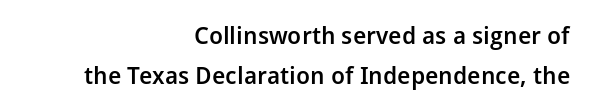
Weight: semibold (demi). This sample uses plain, unmodified letter spacing. The words here are not underlined. Notice how the passage keeps a crisp vertical edge on the right only.
